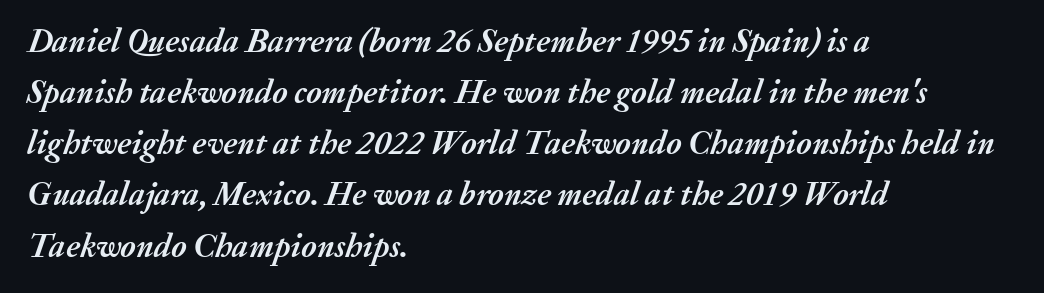
Rule under the text: the space is simply empty. Horizontal alignment here is leftward, the default for most running prose. The font's italic variant was chosen for this text. This sample has the flowing, uneven cadence of proportional lettering.
